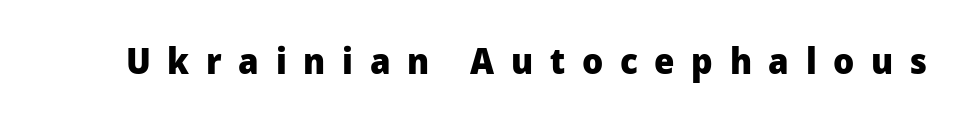
The image shows 37 px heavy sans-serif type, upright; set unusually wide letter spacing (+0.45 em), not underlined; low stroke contrast and a medium x-height.
